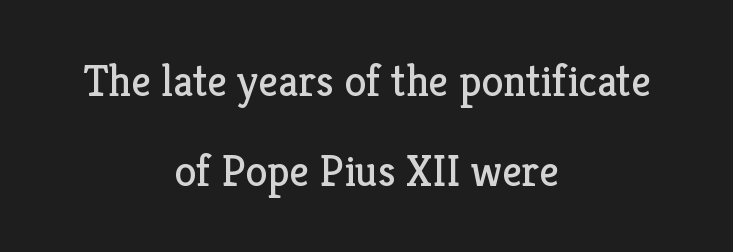
The image shows 44 px regular-weight serif type, upright; set centered, loose line spacing (2.04x), normal letter spacing, not underlined; low stroke contrast and a medium x-height.
